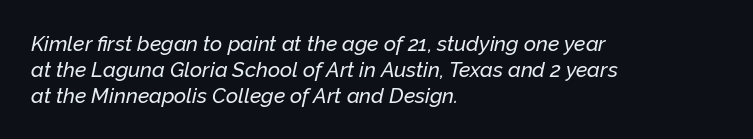
Q: Is the text italic (slanted)? A: Yes, it leans right by about 12 degrees.
Q: Is the text underlined? A: No.
Q: How is the paragraph aligned? A: Left-aligned.
Q: Is the spacing between letters normal or unusually wide? A: Normal.
